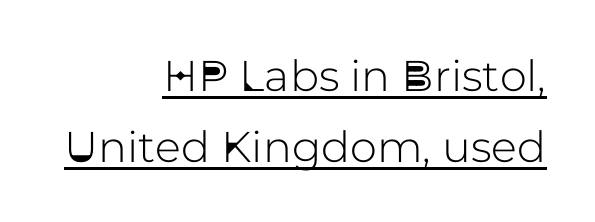
{"serif": "no", "italic": "no", "width": "normal", "stroke_contrast": "low", "x_height": "medium", "monospaced": "no", "underline": "yes", "align": "right", "line_spacing": "normal", "line_spacing_ratio": 1.64, "letter_spacing": "normal", "letter_spacing_em": 0.0, "glyph_px": 43}
